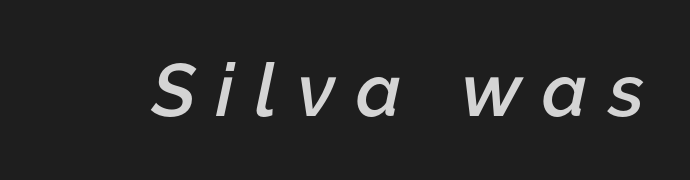
Q: Is the text bold? A: Semi-bold.
Q: Is the text italic (slanted)? A: Yes, it leans right by about 12 degrees.
Q: Is the text underlined? A: No.
Q: Is the spacing between letters normal or unusually wide? A: Unusually wide.
Q: Width (condensed, normal, or wide)? A: Normal.
Q: Stroke contrast? A: Low.
Q: x-height? A: Medium.
Q: Monospaced? A: No.
